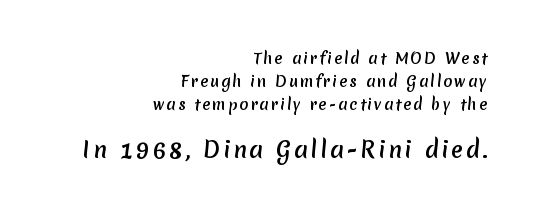
The letters in the lower block stand taller than those in the block above. The designer left line spacing at the default. The passage is arranged like a letterhead date or caption credit — flush right. Clear beneath every line of the passage.
